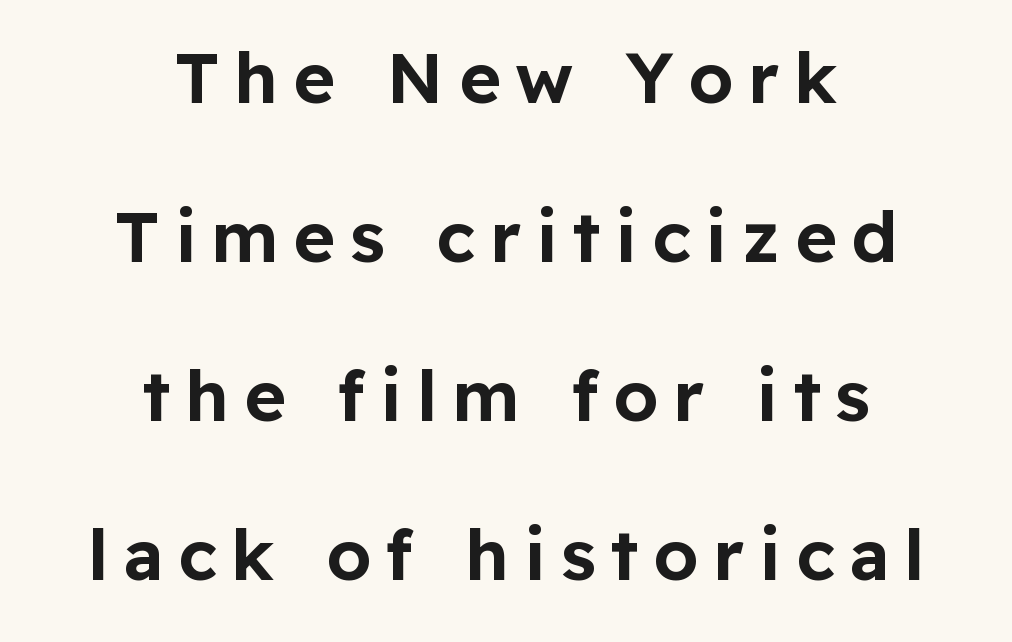
{"serif": "no", "italic": "no", "width": "normal", "stroke_contrast": "low", "x_height": "medium", "monospaced": "no", "underline": "no", "align": "center", "line_spacing": "loose", "line_spacing_ratio": 2.24, "letter_spacing": "wide", "letter_spacing_em": 0.21, "glyph_px": 71}
